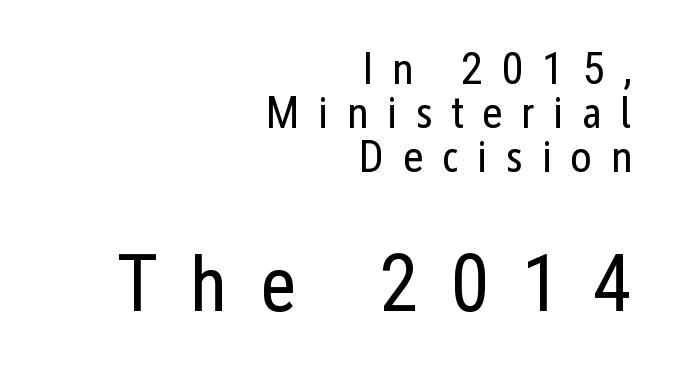
Q: Is the text bold? A: No.
Q: Is the text italic (slanted)? A: No, it is upright.
Q: Is the typeface a serif or a sans-serif typeface? A: Sans-serif.
Q: Is the text underlined? A: No.
Q: How is the paragraph aligned? A: Right-aligned.
Q: Is the spacing between letters normal or unusually wide? A: Unusually wide.
Q: Is the spacing between lines tight, normal or loose? A: Tight.
Q: Which block of text is set in a larger size, the first (top) or the second (bottom)? A: The second (bottom) one.
Q: Width (condensed, normal, or wide)? A: Condensed.
Q: Stroke contrast? A: Low.
Q: x-height? A: Medium.
Q: Monospaced? A: No.
